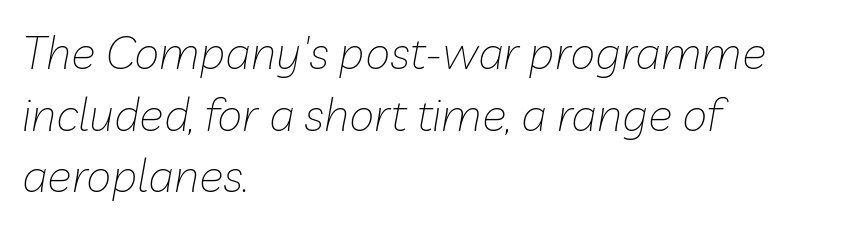
The tracking reads as untouched default to a designer's eye. Do the characters align in a grid? No, the font is proportional. The passage shown is not underscored anywhere. How would I describe the line gaps? Plain and ordinary.
